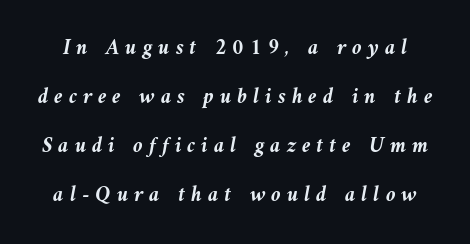
Q: Is the text bold? A: Yes.
Q: Is the text italic (slanted)? A: Yes, it leans left by about 9 degrees.
Q: Is the text underlined? A: No.
Q: Is the spacing between letters normal or unusually wide? A: Unusually wide.
Q: Is the spacing between lines tight, normal or loose? A: Loose.
